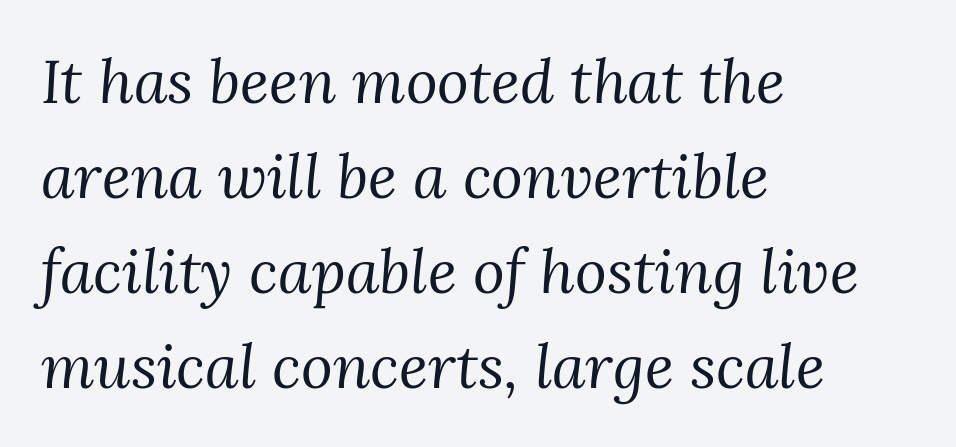
{"serif": "yes", "italic": "yes", "lean": "right", "slant_degrees": 3, "bold": "no", "weight": "regular", "width": "normal", "stroke_contrast": "medium", "x_height": "medium", "monospaced": "no", "underline": "no", "align": "left", "line_spacing": "normal", "line_spacing_ratio": 1.56, "letter_spacing": "normal", "letter_spacing_em": 0.0, "glyph_px": 61}
